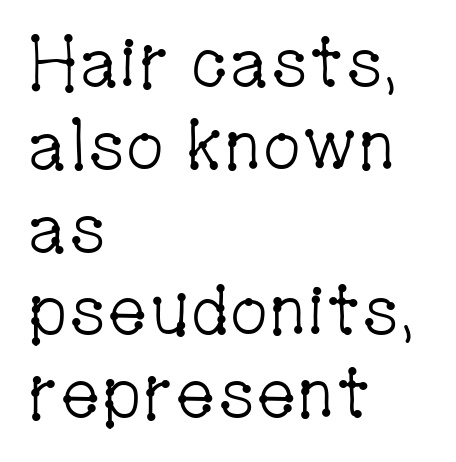
Q: Is the text bold? A: No.
Q: Is the text italic (slanted)? A: No, it is upright.
Q: Is the typeface a serif or a sans-serif typeface? A: Serif.
Q: Is the text underlined? A: No.
Q: How is the paragraph aligned? A: Left-aligned.
Q: Is the spacing between letters normal or unusually wide? A: Normal.
Q: Width (condensed, normal, or wide)? A: Condensed.
Q: Stroke contrast? A: Low.
Q: x-height? A: Medium.
Q: Monospaced? A: No.
